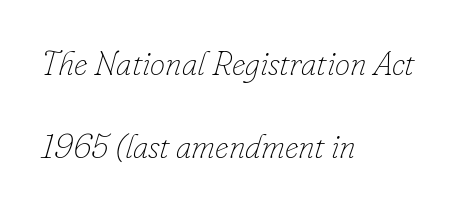
{"italic": "yes", "lean": "right", "slant_degrees": 16, "bold": "no", "weight": "thin", "width": "normal", "stroke_contrast": "low", "x_height": "small", "monospaced": "no", "underline": "no", "align": "left", "line_spacing": "loose", "line_spacing_ratio": 2.44, "letter_spacing": "normal", "letter_spacing_em": 0.0, "glyph_px": 34}
